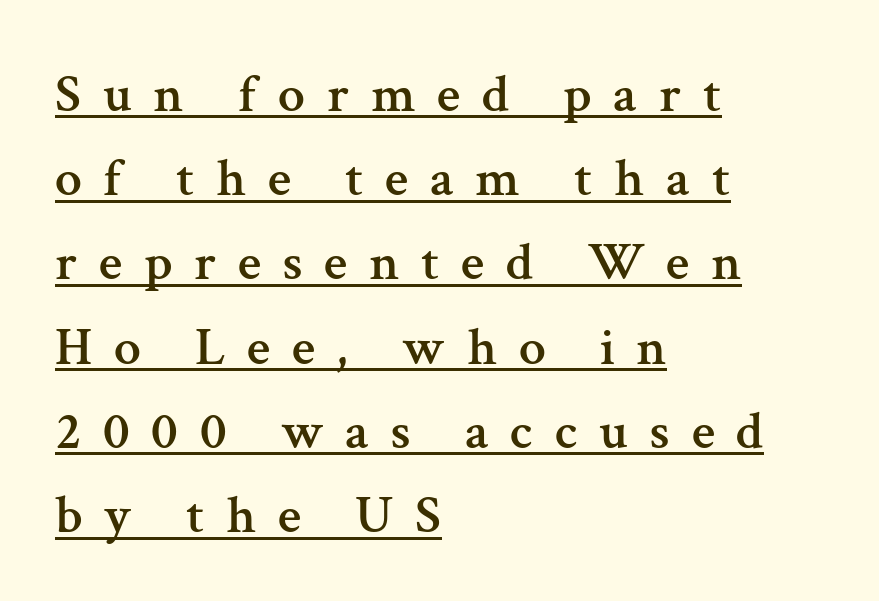
Q: Is the text italic (slanted)? A: No, it is upright.
Q: Is the typeface a serif or a sans-serif typeface? A: Serif.
Q: Is the text underlined? A: Yes.
Q: How is the paragraph aligned? A: Left-aligned.
Q: Is the spacing between letters normal or unusually wide? A: Unusually wide.
Q: Is the spacing between lines tight, normal or loose? A: Normal.
Q: Width (condensed, normal, or wide)? A: Normal.
Q: Stroke contrast? A: Medium.
Q: x-height? A: Medium.
Q: Monospaced? A: No.
